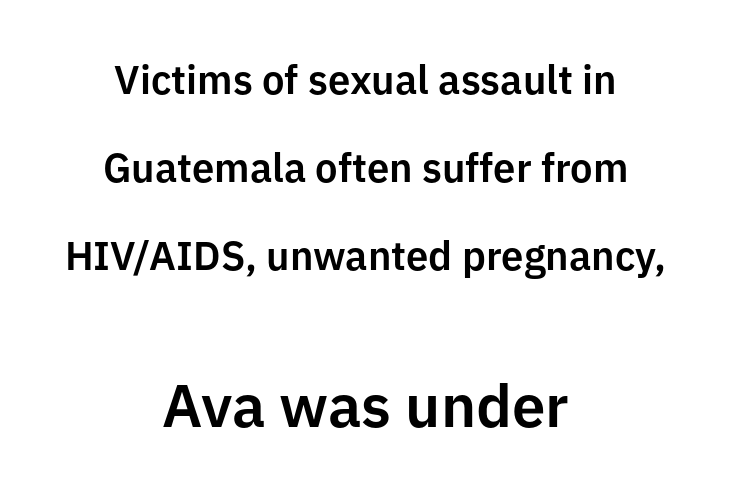
Q: Is the text italic (slanted)? A: No, it is upright.
Q: Is the typeface a serif or a sans-serif typeface? A: Sans-serif.
Q: Is the text underlined? A: No.
Q: How is the paragraph aligned? A: Centered.
Q: Is the spacing between letters normal or unusually wide? A: Normal.
Q: Is the spacing between lines tight, normal or loose? A: Loose.
Q: Which block of text is set in a larger size, the first (top) or the second (bottom)? A: The second (bottom) one.
Q: Width (condensed, normal, or wide)? A: Normal.
Q: Stroke contrast? A: Low.
Q: x-height? A: Medium.
Q: Monospaced? A: No.
